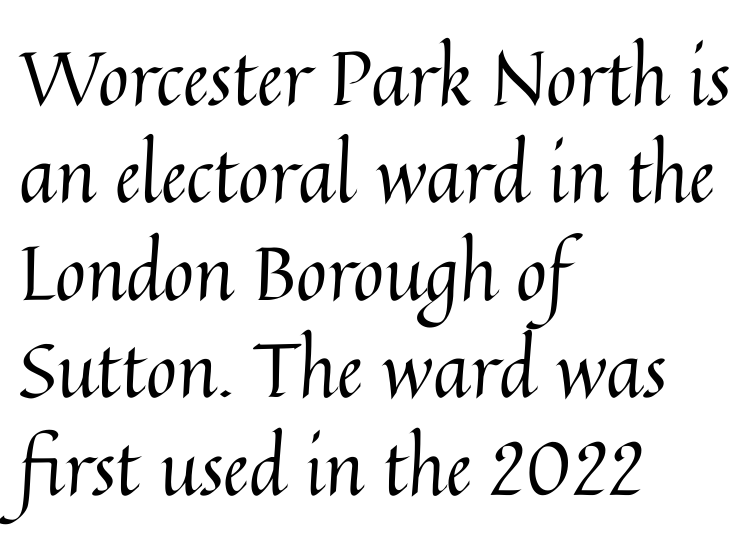
The image shows 75 px regular-weight type; set left-aligned, normal line spacing (1.3x), normal letter spacing, not underlined; medium stroke contrast and a medium x-height.
